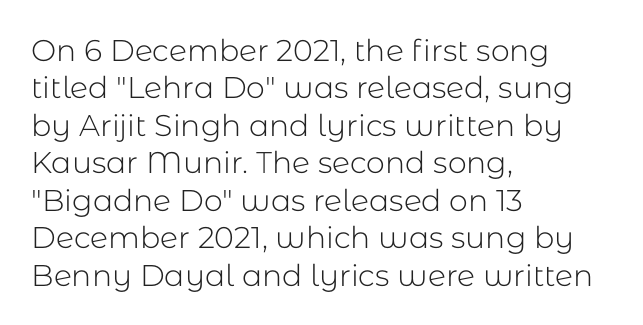
No extra tracking has been applied to these lines. The rendering uses a moderate line-height, typical for paragraphs. The space directly below the letters is spotless. Looks like regular typesetting: each glyph gets only the width it needs.
